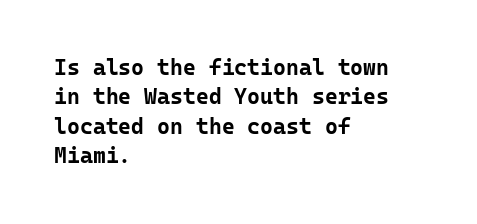
{"italic": "no", "bold": "yes", "underline": "no", "align": "left", "line_spacing": "normal", "line_spacing_ratio": 1.34, "letter_spacing": "normal", "letter_spacing_em": 0.0, "glyph_px": 22}
